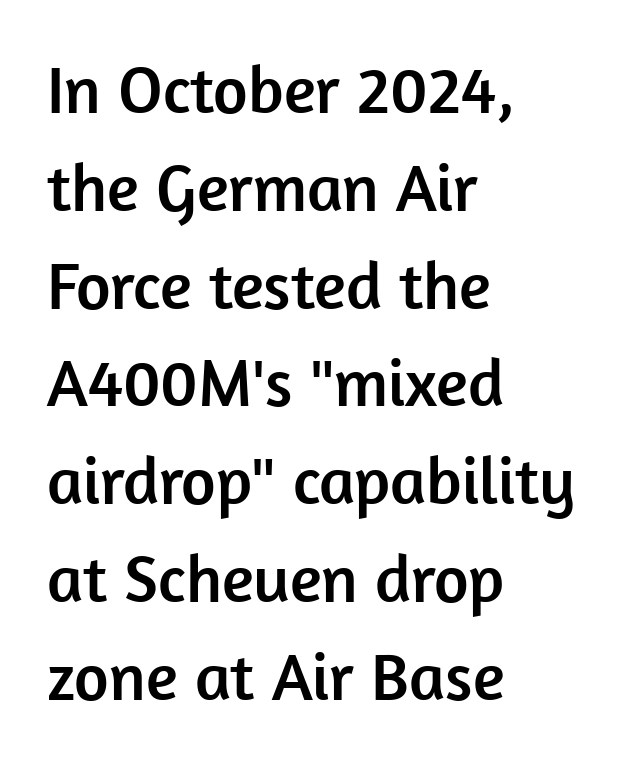
Check under the words: just untouched page. The compositor pushed each line to the left boundary. This sample keeps an unexceptional amount of space between lines. A typesetter would call this proportional, since set widths differ per character. If you drew a line through each stem, it would be perfectly vertical.
